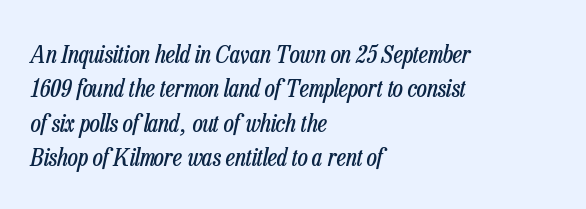
{"italic": "yes", "lean": "right", "slant_degrees": 13, "bold": "no", "underline": "no", "align": "left", "line_spacing": "normal", "line_spacing_ratio": 1.38, "letter_spacing": "normal", "letter_spacing_em": 0.0, "glyph_px": 25}
